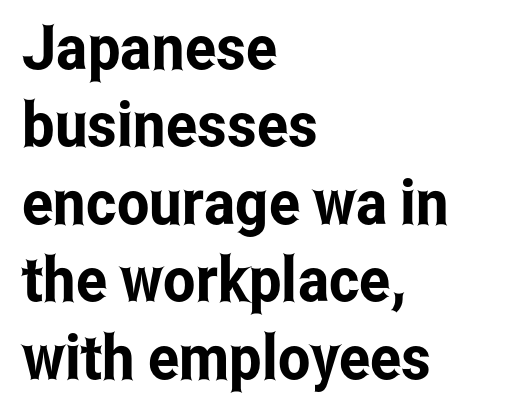
Q: Is the text italic (slanted)? A: No, it is upright.
Q: Is the typeface a serif or a sans-serif typeface? A: Sans-serif.
Q: Is the text underlined? A: No.
Q: How is the paragraph aligned? A: Left-aligned.
Q: Is the spacing between letters normal or unusually wide? A: Normal.
Q: Is the spacing between lines tight, normal or loose? A: Normal.
Q: Width (condensed, normal, or wide)? A: Condensed.
Q: Stroke contrast? A: Low.
Q: x-height? A: Medium.
Q: Monospaced? A: No.
